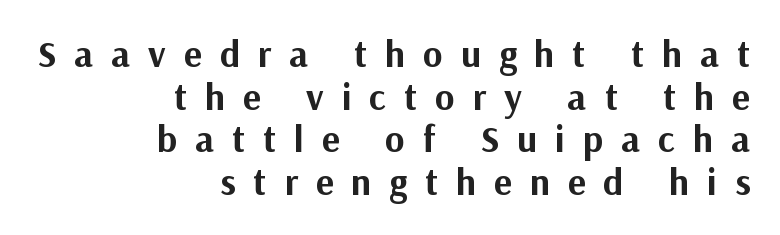
Q: Is the text bold? A: Yes.
Q: Is the text italic (slanted)? A: No, it is upright.
Q: Is the typeface a serif or a sans-serif typeface? A: Sans-serif.
Q: Is the text underlined? A: No.
Q: How is the paragraph aligned? A: Right-aligned.
Q: Is the spacing between letters normal or unusually wide? A: Unusually wide.
Q: Is the spacing between lines tight, normal or loose? A: Tight.
Q: Width (condensed, normal, or wide)? A: Normal.
Q: Stroke contrast? A: Medium.
Q: x-height? A: Medium.
Q: Monospaced? A: No.
